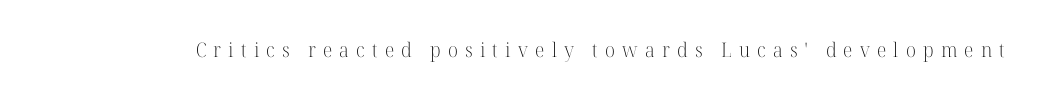
Q: Is the text bold? A: No.
Q: Is the text italic (slanted)? A: No, it is upright.
Q: Is the text underlined? A: No.
Q: Is the spacing between letters normal or unusually wide? A: Unusually wide.
